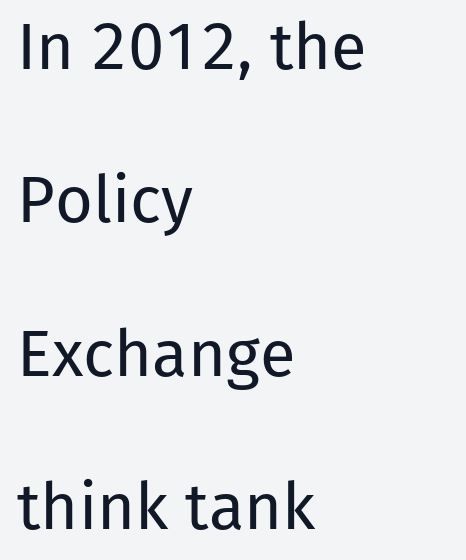
Q: Is the text bold? A: No.
Q: Is the text italic (slanted)? A: No, it is upright.
Q: Is the typeface a serif or a sans-serif typeface? A: Sans-serif.
Q: Is the text underlined? A: No.
Q: How is the paragraph aligned? A: Left-aligned.
Q: Is the spacing between letters normal or unusually wide? A: Normal.
Q: Is the spacing between lines tight, normal or loose? A: Loose.
Q: Width (condensed, normal, or wide)? A: Normal.
Q: Stroke contrast? A: Low.
Q: x-height? A: Medium.
Q: Monospaced? A: No.
